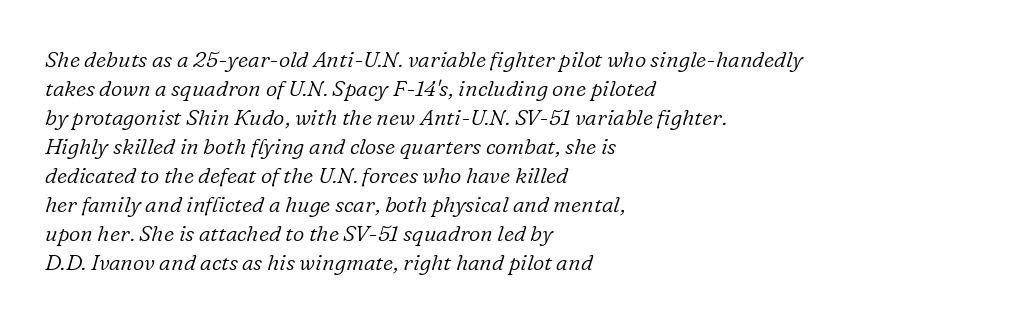
Leftover space on each line is placed entirely after the last word. The foot of each line stays bare and open. Standard letterfit; no display-style spreading of the glyphs. Tall strokes in this sample are angled rather than plumb.
